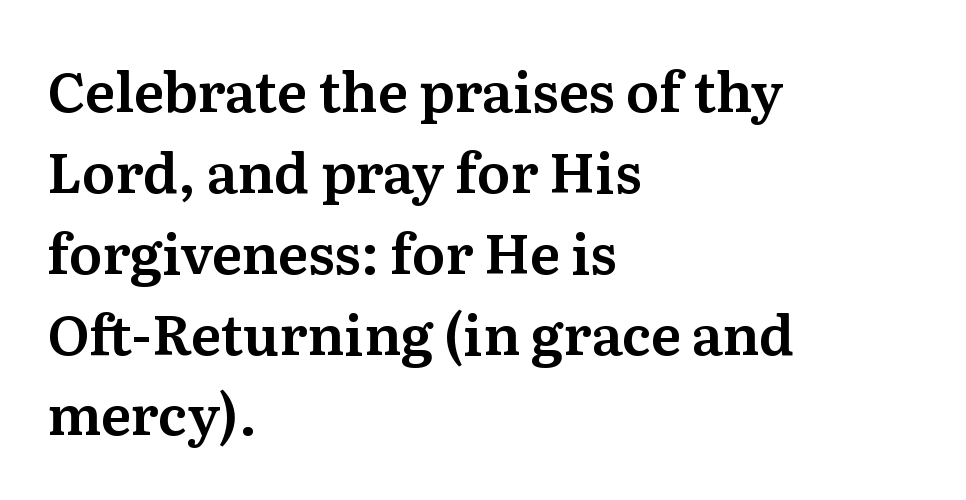
Q: Is the text italic (slanted)? A: No, it is upright.
Q: Is the typeface a serif or a sans-serif typeface? A: Serif.
Q: Is the text underlined? A: No.
Q: How is the paragraph aligned? A: Left-aligned.
Q: Is the spacing between letters normal or unusually wide? A: Normal.
Q: Is the spacing between lines tight, normal or loose? A: Normal.
Q: Width (condensed, normal, or wide)? A: Normal.
Q: Stroke contrast? A: Medium.
Q: x-height? A: Medium.
Q: Monospaced? A: No.
